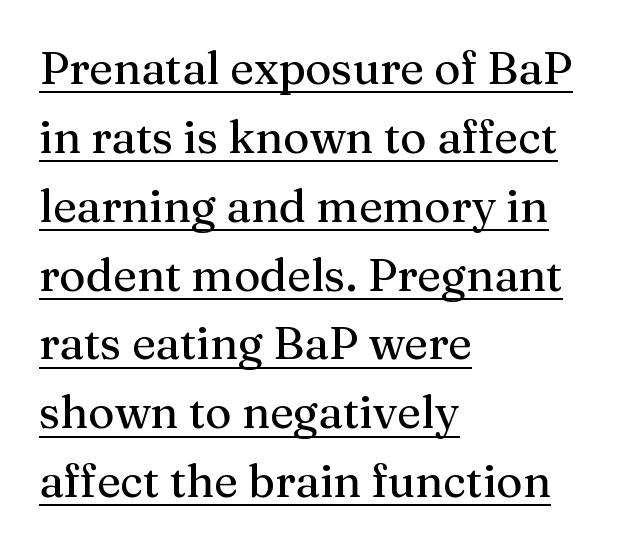
Emphasis is given by a line drawn under the lettering. The type family on display is of the serif kind. Varying glyph widths throughout — classic text-font behaviour. Italic: no, the glyphs are upright roman.
